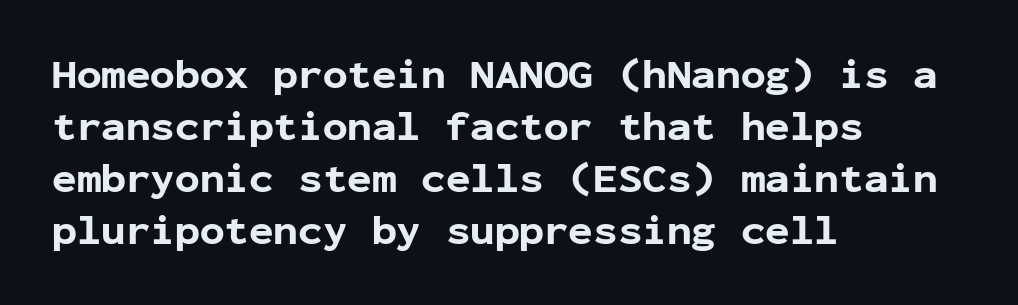
{"serif": "no", "italic": "no", "bold": "yes", "weight": "bold", "width": "normal", "stroke_contrast": "low", "x_height": "medium", "monospaced": "yes", "underline": "no", "align": "left", "line_spacing": "normal", "line_spacing_ratio": 1.27, "letter_spacing": "normal", "letter_spacing_em": 0.0, "glyph_px": 41}
